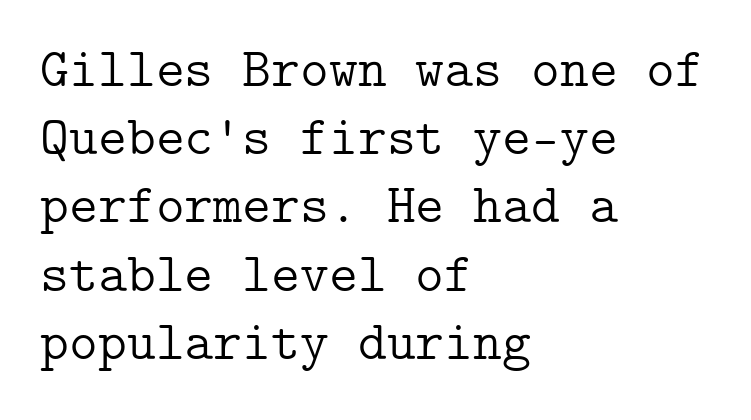
The image shows 55 px light serif type, upright; set left-aligned, line spacing 1.24x, normal letter spacing, not underlined; low stroke contrast and a medium x-height.
